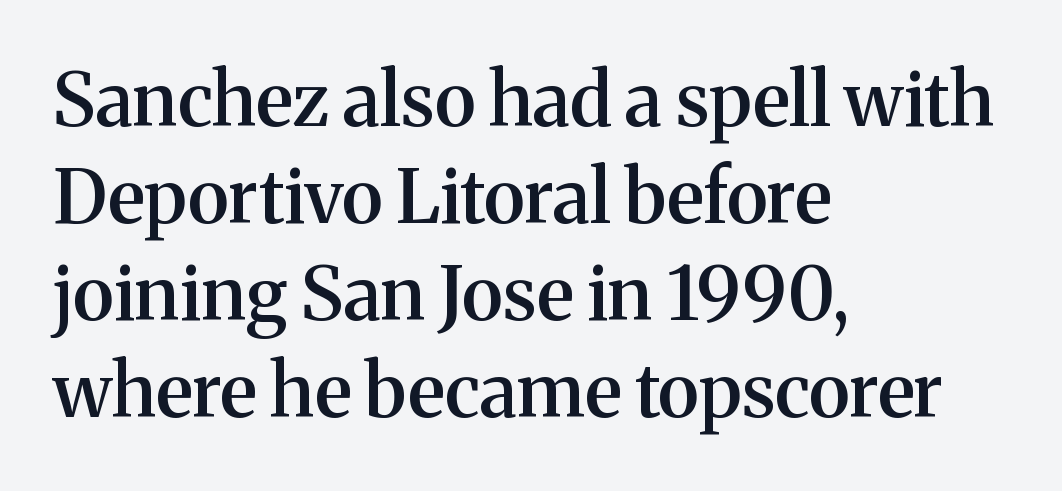
{"serif": "yes", "italic": "no", "bold": "semi", "weight": "semibold", "width": "normal", "stroke_contrast": "medium", "x_height": "medium", "monospaced": "no", "underline": "no", "align": "left", "line_spacing": "normal", "line_spacing_ratio": 1.31, "letter_spacing": "normal", "letter_spacing_em": 0.0, "glyph_px": 74}
